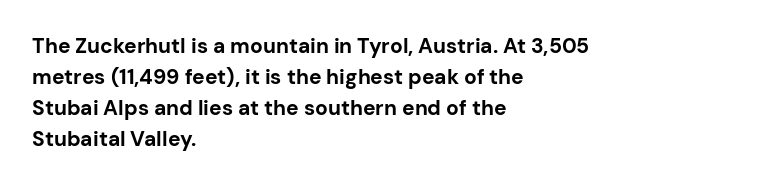
These lines keep a tight, regular rhythm from letter to letter. The typesetting leans heavy: a genuine bold. Line beginnings align vertically; line endings do not. If you drew a line through each stem, it would be perfectly vertical. Letters rest on an invisible, unmarked baseline.
